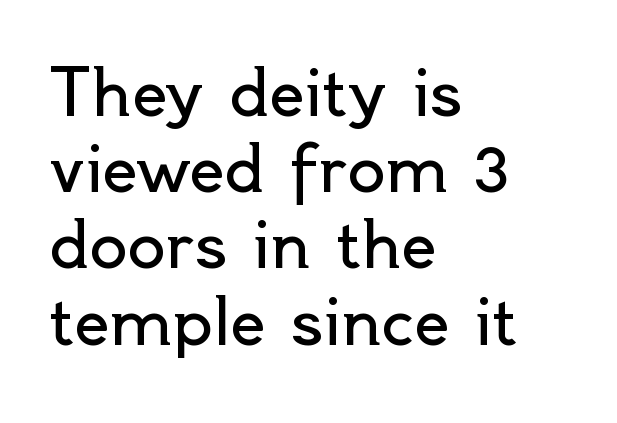
Each word holds together tightly as a unit, with standard inter-letter gaps. Unmarked baselines from the first word to the last. Nothing heavy about these letters — not bold at all. The passage shown is typed in a proportional face where columns would drift. The passage shown is typeset with a sans-serif family.
